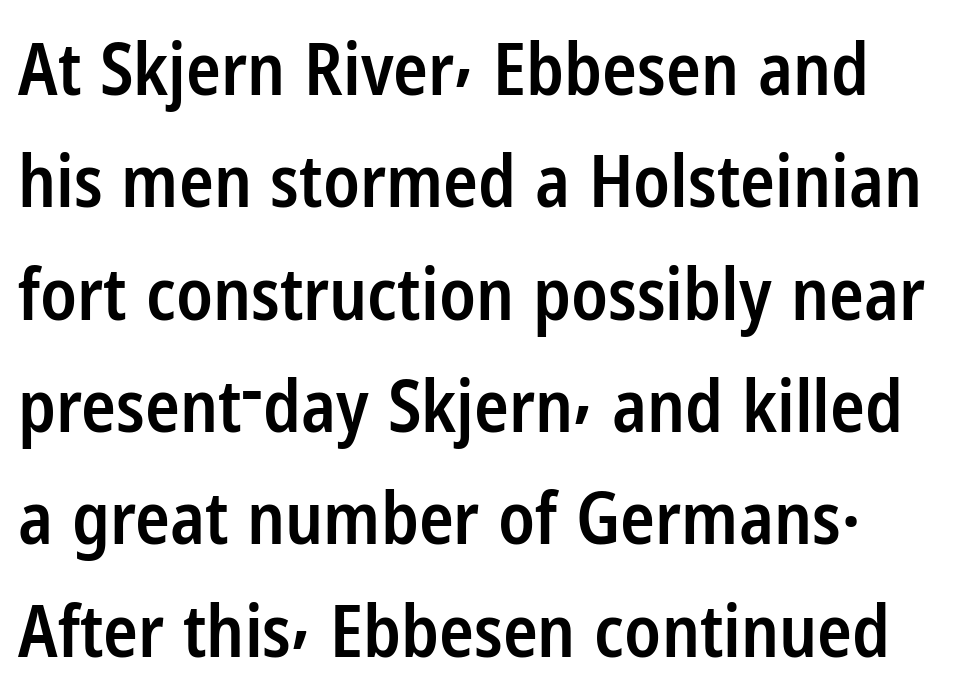
Q: Is the text bold? A: Semi-bold.
Q: Is the text italic (slanted)? A: No, it is upright.
Q: Is the typeface a serif or a sans-serif typeface? A: Sans-serif.
Q: Is the text underlined? A: No.
Q: Is the spacing between letters normal or unusually wide? A: Normal.
Q: Is the spacing between lines tight, normal or loose? A: Normal.
Q: Width (condensed, normal, or wide)? A: Condensed.
Q: Stroke contrast? A: Low.
Q: x-height? A: Medium.
Q: Monospaced? A: No.
